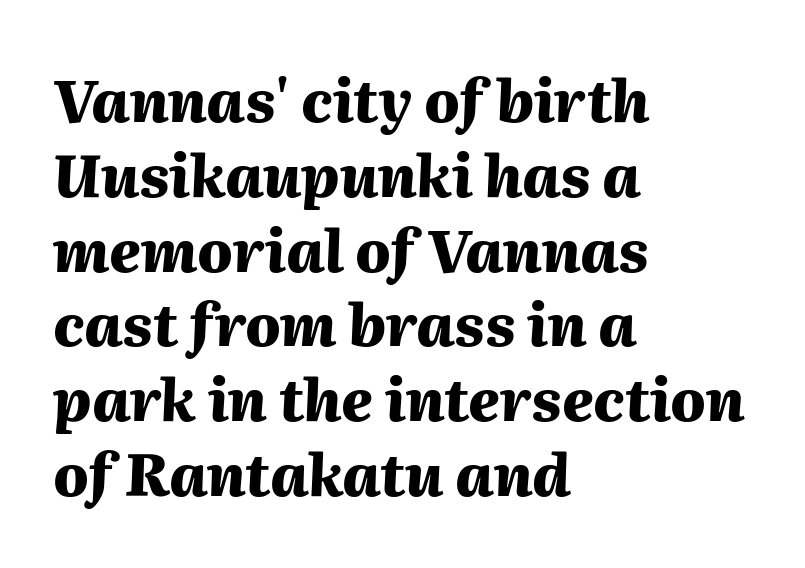
Q: Is the text bold? A: Yes.
Q: Is the text italic (slanted)? A: Yes, it leans right by about 2 degrees.
Q: Is the text underlined? A: No.
Q: How is the paragraph aligned? A: Left-aligned.
Q: Is the spacing between letters normal or unusually wide? A: Normal.
Q: Is the spacing between lines tight, normal or loose? A: Normal.
Q: Width (condensed, normal, or wide)? A: Normal.
Q: Stroke contrast? A: Medium.
Q: x-height? A: Medium.
Q: Monospaced? A: No.
